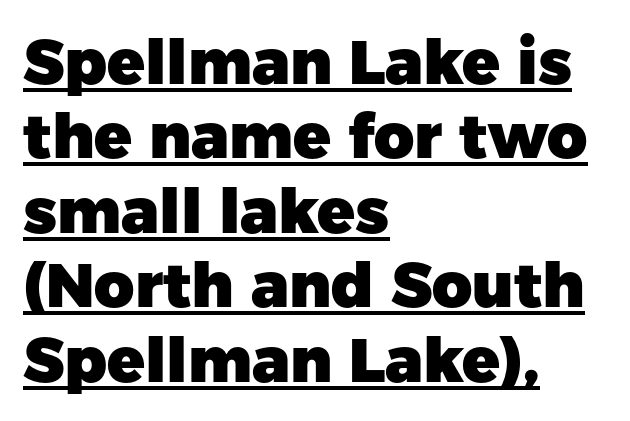
Q: Is the text bold? A: Yes.
Q: Is the text italic (slanted)? A: No, it is upright.
Q: Is the typeface a serif or a sans-serif typeface? A: Sans-serif.
Q: Is the text underlined? A: Yes.
Q: How is the paragraph aligned? A: Left-aligned.
Q: Is the spacing between letters normal or unusually wide? A: Normal.
Q: Width (condensed, normal, or wide)? A: Normal.
Q: Stroke contrast? A: Low.
Q: x-height? A: Medium.
Q: Monospaced? A: No.
